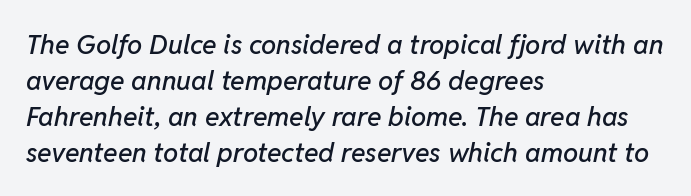
The passage shown is not underscored anywhere. The rendering keeps characters at their native spacing. The rows are spaced the way most documents space them. Short and long lines alike share a common starting point at left. The passage shown leans; its letterforms are oblique.
